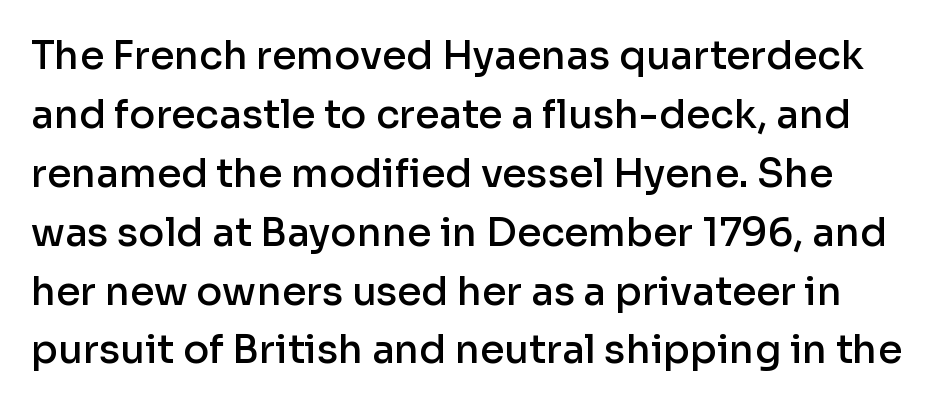
Q: Is the text bold? A: Semi-bold.
Q: Is the text italic (slanted)? A: No, it is upright.
Q: Is the typeface a serif or a sans-serif typeface? A: Sans-serif.
Q: Is the text underlined? A: No.
Q: Is the spacing between letters normal or unusually wide? A: Normal.
Q: Is the spacing between lines tight, normal or loose? A: Normal.
Q: Width (condensed, normal, or wide)? A: Normal.
Q: Stroke contrast? A: Low.
Q: x-height? A: Medium.
Q: Monospaced? A: No.
